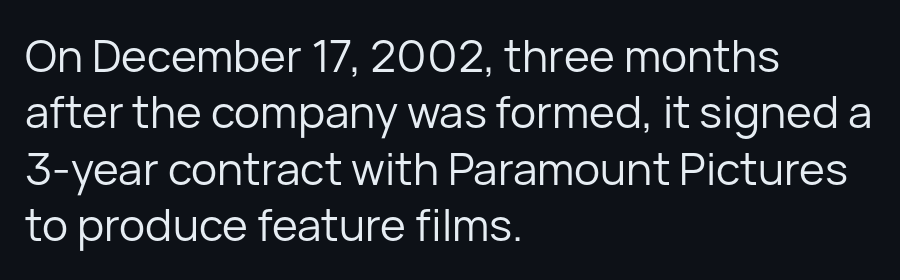
Q: Is the text bold? A: No.
Q: Is the text italic (slanted)? A: No, it is upright.
Q: Is the typeface a serif or a sans-serif typeface? A: Sans-serif.
Q: Is the text underlined? A: No.
Q: How is the paragraph aligned? A: Left-aligned.
Q: Is the spacing between letters normal or unusually wide? A: Normal.
Q: Is the spacing between lines tight, normal or loose? A: Normal.
Q: Width (condensed, normal, or wide)? A: Normal.
Q: Stroke contrast? A: Low.
Q: x-height? A: Medium.
Q: Monospaced? A: No.
